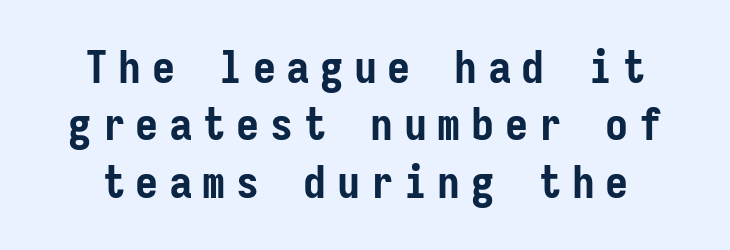
Q: Is the text bold? A: Yes.
Q: Is the text italic (slanted)? A: No, it is upright.
Q: Is the typeface a serif or a sans-serif typeface? A: Sans-serif.
Q: Is the text underlined? A: No.
Q: Is the spacing between letters normal or unusually wide? A: Unusually wide.
Q: Is the spacing between lines tight, normal or loose? A: Normal.
Q: Width (condensed, normal, or wide)? A: Condensed.
Q: Stroke contrast? A: Low.
Q: x-height? A: Medium.
Q: Monospaced? A: Yes.
